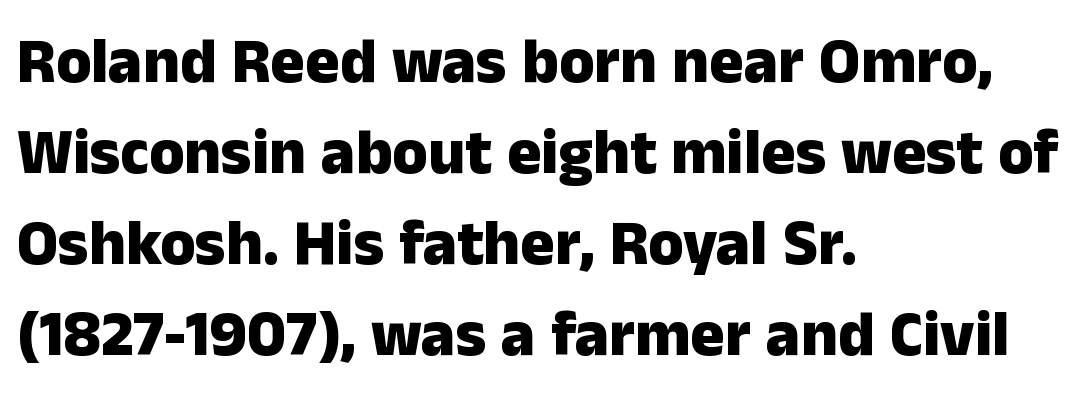
Q: Is the text bold? A: Yes.
Q: Is the text italic (slanted)? A: No, it is upright.
Q: Is the typeface a serif or a sans-serif typeface? A: Sans-serif.
Q: Is the text underlined? A: No.
Q: How is the paragraph aligned? A: Left-aligned.
Q: Is the spacing between letters normal or unusually wide? A: Normal.
Q: Is the spacing between lines tight, normal or loose? A: Normal.
Q: Width (condensed, normal, or wide)? A: Normal.
Q: Stroke contrast? A: Low.
Q: x-height? A: Medium.
Q: Monospaced? A: No.
